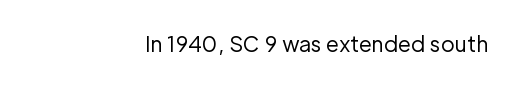
Heaviness? Minimal to ordinary, like unemphasized prose. The horizontal fit of the characters is conventional and even. Words float on clear page, feet unadorned. The paragraph shown leans on its right margin. The axis of the letterforms is exactly vertical.
